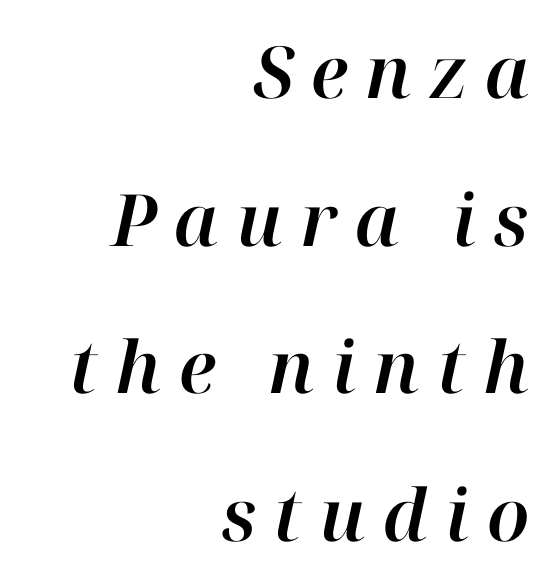
The passage shown is not underscored anywhere. Students, note that the glyphs here are deliberately spaced far apart. Teacher's note: observe the even right margin — that is flush-right alignment. The rendering uses natural spacing where letterforms have individual widths.
